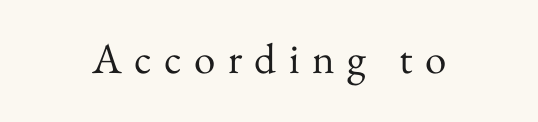
Has an underline been added? It has not. The lettering stays uniformly vertical, giving the passage a roman look. A quiet, ordinary-to-light weight characterises the typeface. What kind of face is this? One with serifs.
